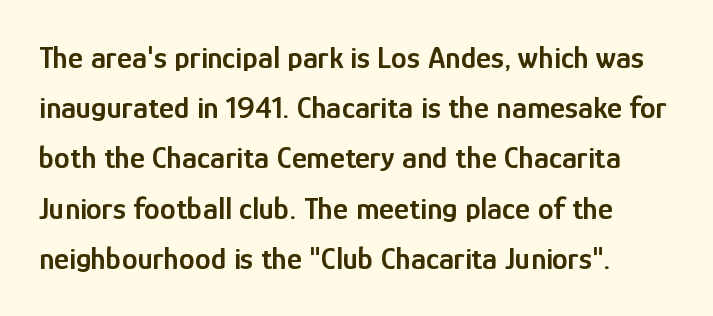
Q: Is the text bold? A: Semi-bold.
Q: Is the text italic (slanted)? A: No, it is upright.
Q: Is the typeface a serif or a sans-serif typeface? A: Sans-serif.
Q: Is the text underlined? A: No.
Q: How is the paragraph aligned? A: Left-aligned.
Q: Is the spacing between letters normal or unusually wide? A: Normal.
Q: Is the spacing between lines tight, normal or loose? A: Normal.
Q: Width (condensed, normal, or wide)? A: Condensed.
Q: Stroke contrast? A: Low.
Q: x-height? A: Medium.
Q: Monospaced? A: No.
